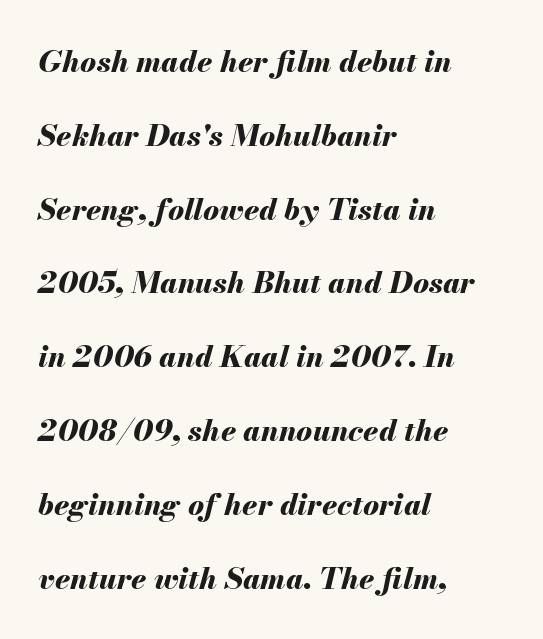
The image shows 30 px bold type, italic (leaning right); set left-aligned, loose line spacing (2.46x), normal letter spacing, not underlined; medium stroke contrast and a small x-height.
